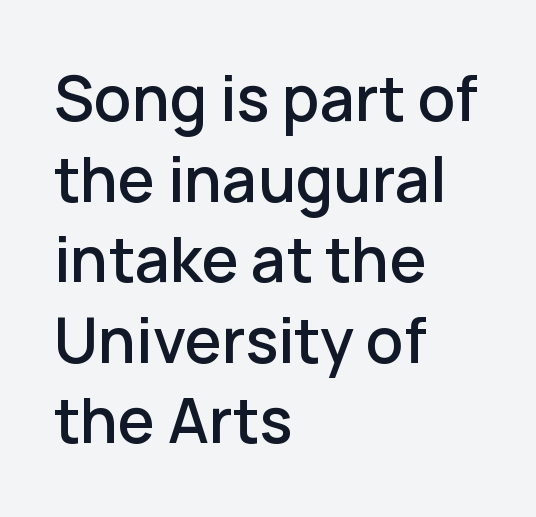
A typesetter would mark this as roman, not italic. The glyphs in this specimen are sans serif. Summary of vertical rhythm: regular, with standard interline spacing. A typesetter would call this proportional, since set widths differ per character.
